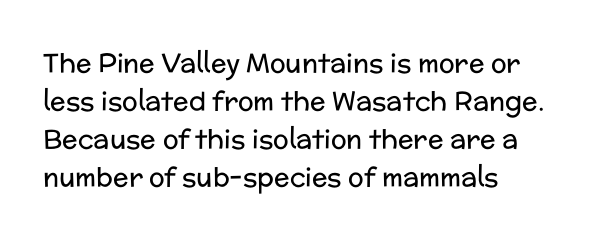
Visually the block forms a straight wall on the left and a jagged coastline on the right. Caption: standard tracking, unaltered. The type sits square on the baseline with zero lean. Weight: not bold — regular or lighter.
